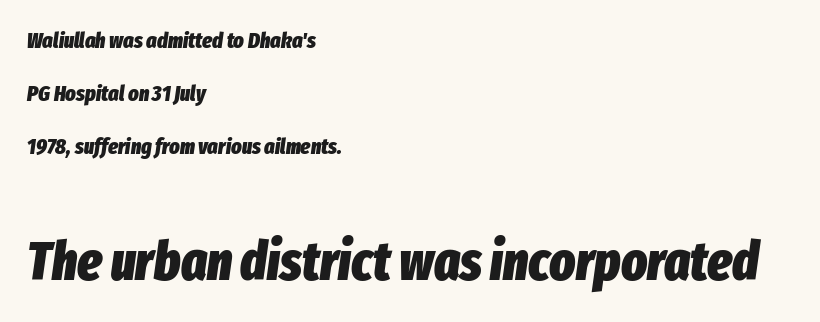
The image shows 54 px heavy, condensed type, italic (leaning right); set left-aligned, loose line spacing (2.4x), normal letter spacing, not underlined; the second (bottom) block is 2.45x larger; low stroke contrast and a medium x-height.
